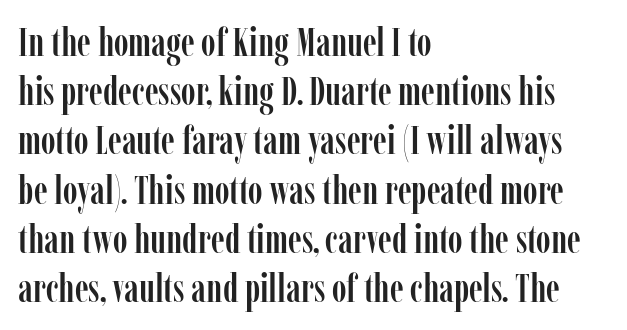
Each row of text sits above clean, open space. Is there any slant? The stems are plumb. Think of a printed novel: that variable character pitch is what you see here. How are the letters spaced? Ordinarily, with no added tracking. The glyphs in this specimen are seriffed.
